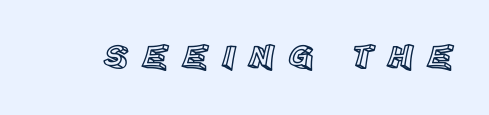
Q: Is the text italic (slanted)? A: Yes.
Q: Is the text underlined? A: No.
Q: Is the spacing between letters normal or unusually wide? A: Unusually wide.
Q: Width (condensed, normal, or wide)? A: Normal.
Q: x-height? A: Large.
Q: Monospaced? A: No.
